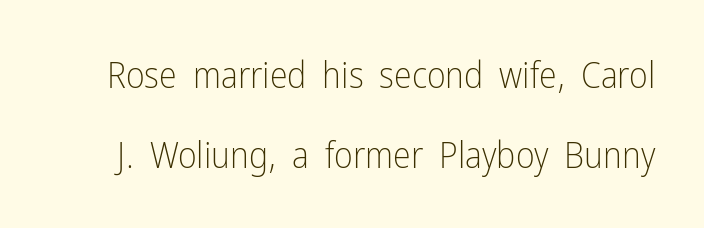
Q: Is the text bold? A: No.
Q: Is the text italic (slanted)? A: No, it is upright.
Q: Is the typeface a serif or a sans-serif typeface? A: Sans-serif.
Q: Is the text underlined? A: No.
Q: Is the spacing between letters normal or unusually wide? A: Normal.
Q: Is the spacing between lines tight, normal or loose? A: Loose.
Q: Width (condensed, normal, or wide)? A: Condensed.
Q: Stroke contrast? A: Low.
Q: x-height? A: Medium.
Q: Monospaced? A: No.
